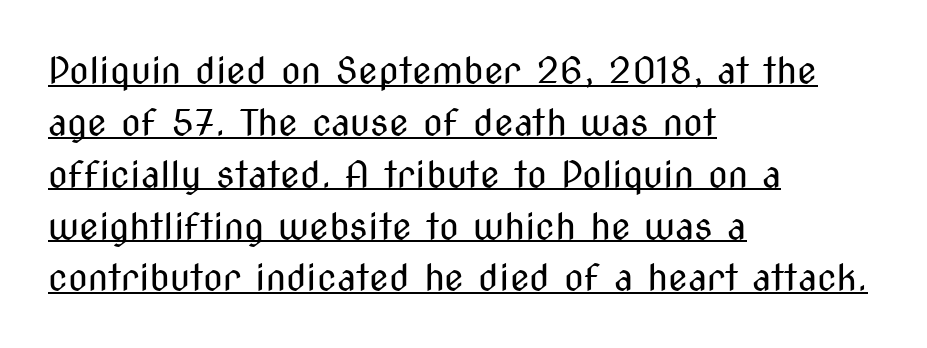
The image shows 36 px regular-weight, condensed sans-serif type, upright; set left-aligned, normal line spacing (1.44x), normal letter spacing, underlined; medium stroke contrast and a medium x-height.
